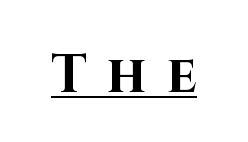
{"serif": "no", "italic": "no", "bold": "yes", "weight": "bold", "width": "normal", "stroke_contrast": "high", "x_height": "large", "monospaced": "no", "underline": "yes", "letter_spacing": "wide", "letter_spacing_em": 0.38, "glyph_px": 53}
